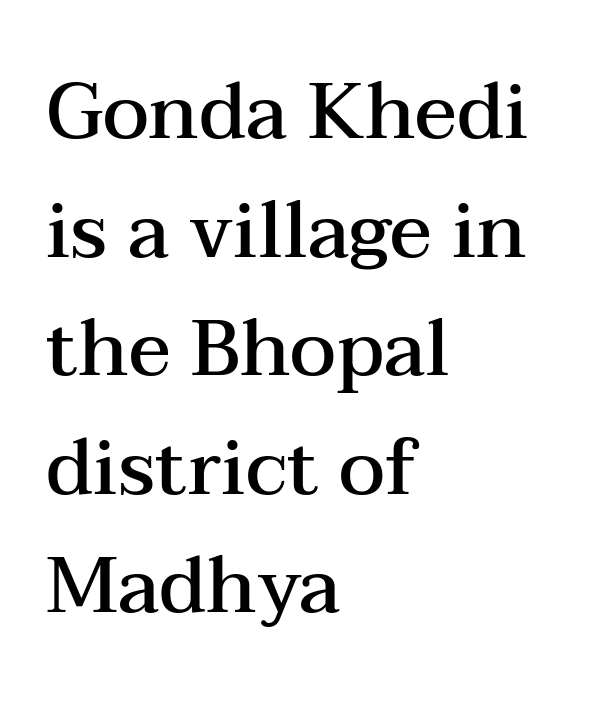
Q: Is the text bold? A: Semi-bold.
Q: Is the text italic (slanted)? A: No, it is upright.
Q: Is the typeface a serif or a sans-serif typeface? A: Serif.
Q: Is the text underlined? A: No.
Q: How is the paragraph aligned? A: Left-aligned.
Q: Is the spacing between letters normal or unusually wide? A: Normal.
Q: Is the spacing between lines tight, normal or loose? A: Normal.
Q: Width (condensed, normal, or wide)? A: Wide.
Q: Stroke contrast? A: Medium.
Q: x-height? A: Medium.
Q: Monospaced? A: No.
